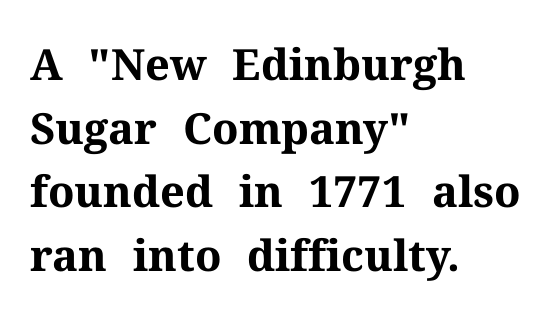
Q: Is the text bold? A: Yes.
Q: Is the text italic (slanted)? A: No, it is upright.
Q: Is the typeface a serif or a sans-serif typeface? A: Serif.
Q: Is the text underlined? A: No.
Q: How is the paragraph aligned? A: Left-aligned.
Q: Is the spacing between letters normal or unusually wide? A: Normal.
Q: Is the spacing between lines tight, normal or loose? A: Normal.
Q: Width (condensed, normal, or wide)? A: Normal.
Q: Stroke contrast? A: Medium.
Q: x-height? A: Medium.
Q: Monospaced? A: No.
